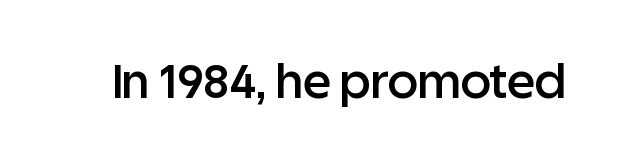
Q: Is the text bold? A: Semi-bold.
Q: Is the text italic (slanted)? A: No, it is upright.
Q: Is the typeface a serif or a sans-serif typeface? A: Sans-serif.
Q: Is the text underlined? A: No.
Q: Is the spacing between letters normal or unusually wide? A: Normal.
Q: Width (condensed, normal, or wide)? A: Normal.
Q: Stroke contrast? A: Low.
Q: x-height? A: Large.
Q: Monospaced? A: No.
